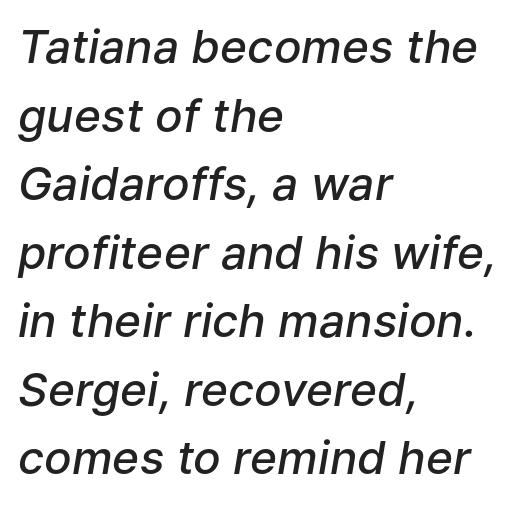
The image shows 46 px semibold type, italic (leaning right); set left-aligned, normal line spacing (1.49x), normal letter spacing, not underlined; low stroke contrast and a medium x-height.
